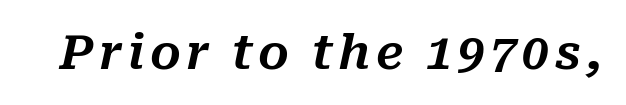
{"italic": "yes", "lean": "right", "slant_degrees": 10, "width": "normal", "stroke_contrast": "medium", "x_height": "medium", "monospaced": "no", "underline": "no", "glyph_px": 48}
